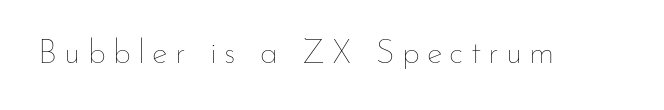
No extra ink here — the face is not bold. Is this a fixed-width face? No — the glyphs have proportional, varying widths. The typography opts for an upright posture over an oblique one. Glance below the letters and you will spot only blank space.
